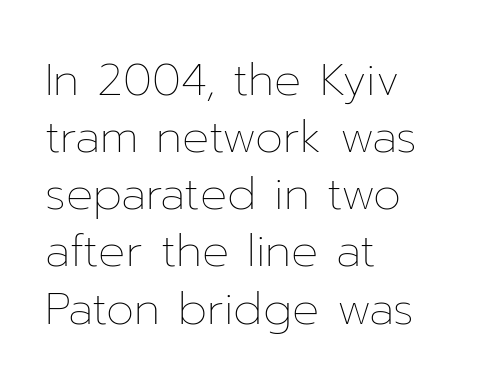
The strip under each line holds only bare page. Character widths vary here, with narrow letters taking less room than wide ones. Horizontal bands of white between lines are of average thickness. No letter is thick-stroked: the sample isn't bold. The rendering keeps characters at their native spacing. Ordinary non-slanted type is in use.
